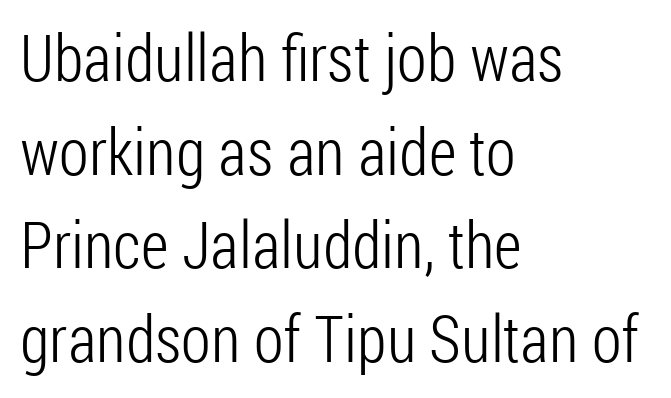
{"serif": "no", "italic": "no", "bold": "no", "weight": "light", "width": "condensed", "stroke_contrast": "low", "x_height": "medium", "monospaced": "no", "underline": "no", "align": "left", "line_spacing": "normal", "line_spacing_ratio": 1.44, "letter_spacing": "normal", "letter_spacing_em": 0.0, "glyph_px": 65}
